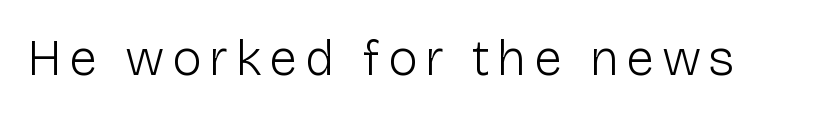
The image shows 51 px light sans-serif type, upright; set not underlined; low stroke contrast and a medium x-height.
